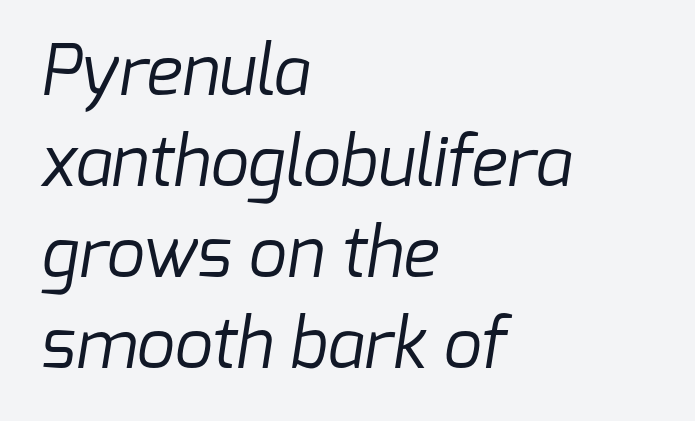
Does the type have serifs? No, each stem ends abruptly. Horizontal bands of white between lines are of average thickness. Letters have the restrained weight of plain body copy at most. Caption: multi-line text, flush left, ragged right.
